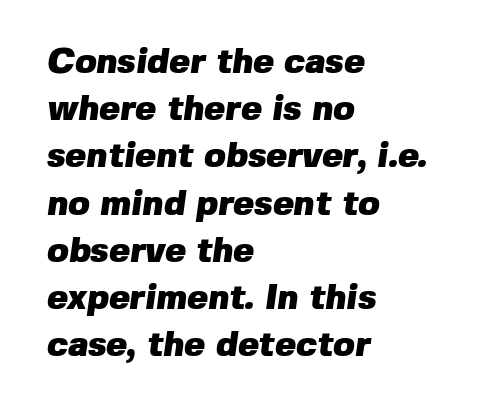
The image shows 35 px heavy sans-serif type; set left-aligned, normal line spacing (1.35x), normal letter spacing, not underlined; low stroke contrast and a medium x-height.
